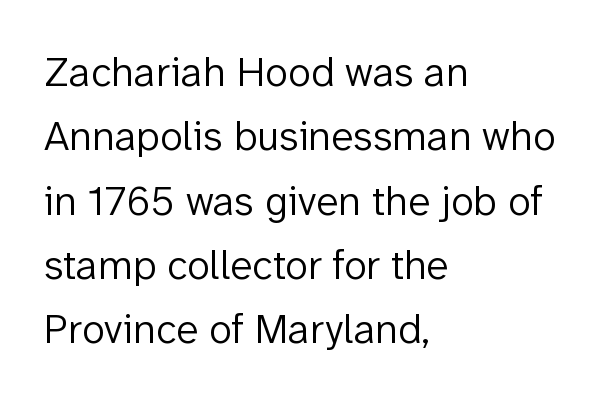
Tracking here is standard; glyphs follow each other at the usual distance. Style check: upright. Is there much room between lines? A standard amount, neither cramped nor airy. I'd call this a sans setting — the letters go barefoot. Varying glyph widths throughout — classic text-font behaviour. Is the type heavy? It reads as light-to-regular instead.
